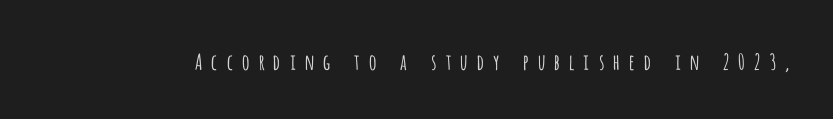
Q: Is the text bold? A: No.
Q: Is the text italic (slanted)? A: No, it is upright.
Q: Is the text underlined? A: No.
Q: Is the spacing between letters normal or unusually wide? A: Unusually wide.
